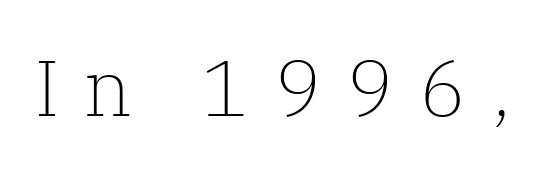
The rendering inserts visible extra space after every character. Compared with a typical body face, this is equally light or lighter still. When letters stand straight like this, we call the style roman or upright. The passage shown is typeset with a serif family.
